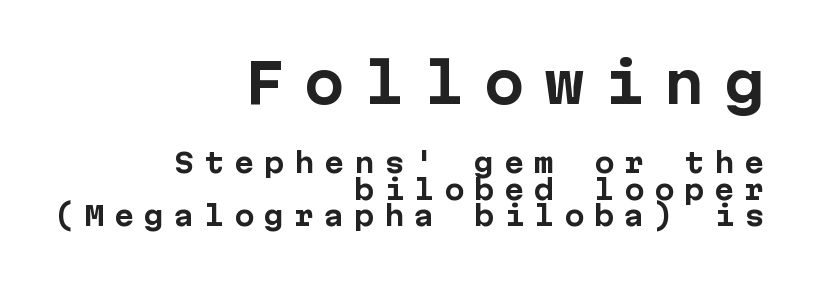
The image shows 54 px bold sans-serif type, upright, monospaced; set right-aligned, tight line spacing (0.98x), unusually wide letter spacing (+0.36 em), not underlined; the first (top) block is 2.0x larger; low stroke contrast and a medium x-height.
